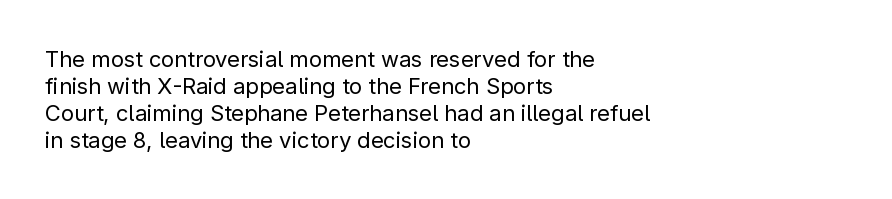
The image shows 22 px text type, upright; set left-aligned, line spacing 1.22x, normal letter spacing, not underlined.
